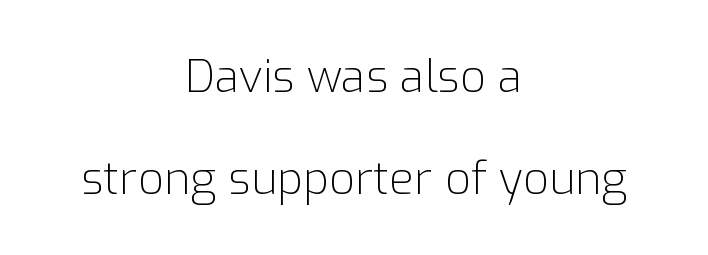
{"serif": "no", "italic": "no", "bold": "no", "weight": "light", "width": "normal", "stroke_contrast": "low", "x_height": "medium", "monospaced": "no", "underline": "no", "align": "center", "line_spacing": "loose", "line_spacing_ratio": 2.26, "letter_spacing": "normal", "letter_spacing_em": 0.0, "glyph_px": 45}
